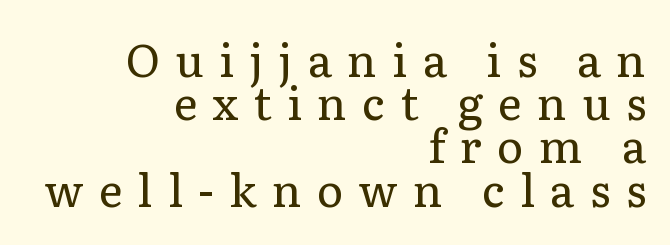
The image shows 45 px regular-weight serif type, upright; set right-aligned, tight line spacing (0.96x), unusually wide letter spacing (+0.34 em), not underlined; low stroke contrast and a medium x-height.
